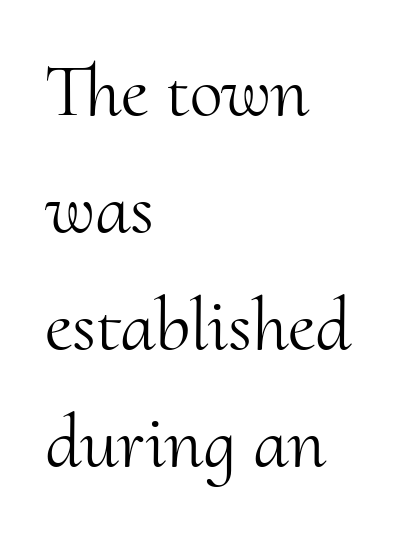
Regarding leading, the lines here are spaced in the standard way. You could not count columns in this text — the font is proportionally spaced. These lines keep a tight, regular rhythm from letter to letter. No italicization has been applied; the sample stays upright. Layout note: lines flush left. The passage shown is typeset with a serif family.
